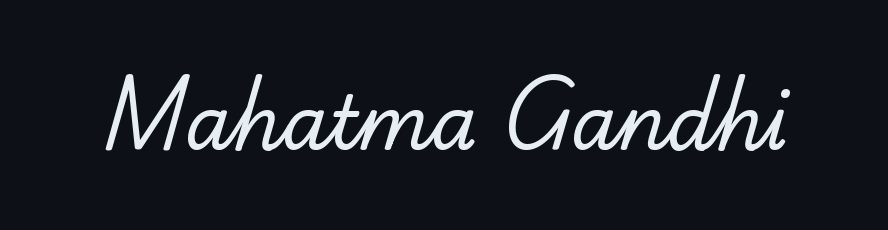
The image shows 74 px regular-weight serif type; set normal letter spacing, not underlined; low stroke contrast and a small x-height.
